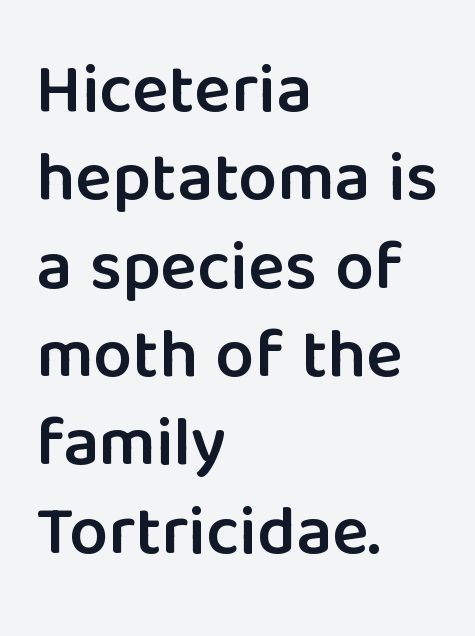
Q: Is the text bold? A: Semi-bold.
Q: Is the text italic (slanted)? A: No, it is upright.
Q: Is the typeface a serif or a sans-serif typeface? A: Sans-serif.
Q: Is the text underlined? A: No.
Q: How is the paragraph aligned? A: Left-aligned.
Q: Is the spacing between letters normal or unusually wide? A: Normal.
Q: Is the spacing between lines tight, normal or loose? A: Normal.
Q: Width (condensed, normal, or wide)? A: Normal.
Q: Stroke contrast? A: Low.
Q: x-height? A: Medium.
Q: Monospaced? A: No.
